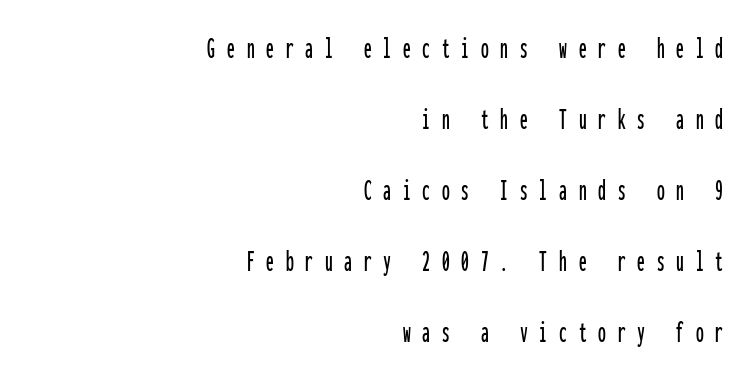
The image shows 31 px condensed sans-serif type, upright, monospaced; set right-aligned, loose line spacing (2.29x), unusually wide letter spacing (+0.38 em), not underlined; low stroke contrast and a medium x-height.
